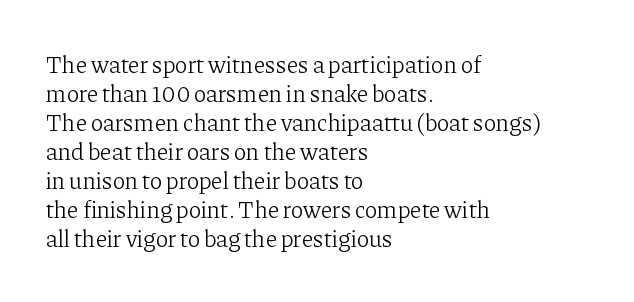
{"italic": "no", "bold": "no", "underline": "no", "align": "left", "line_spacing_ratio": 1.21, "letter_spacing": "normal", "letter_spacing_em": 0.0, "glyph_px": 24}
